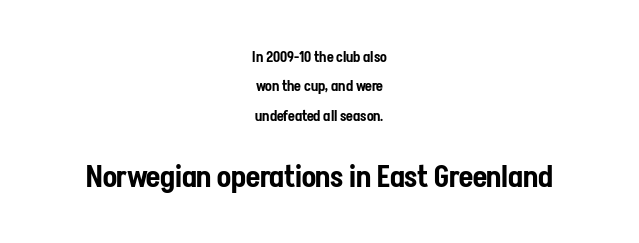
The image shows 29 px condensed sans-serif type, upright; set centered, loose line spacing (2.1x), normal letter spacing, not underlined; the second (bottom) block is 2.07x larger; low stroke contrast and a medium x-height.
